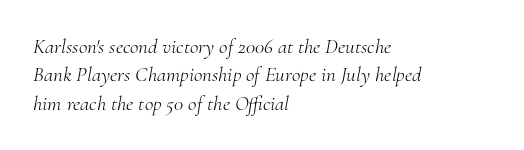
The image shows 21 px text type, italic (leaning right); set left-aligned, normal line spacing (1.35x), normal letter spacing, not underlined.
